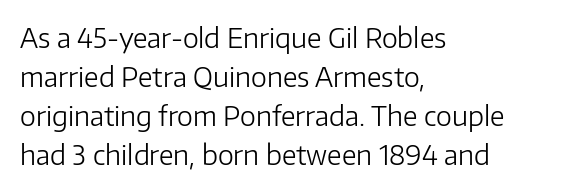
The image shows 27 px text type, upright; set left-aligned, normal line spacing (1.45x), normal letter spacing, not underlined.
